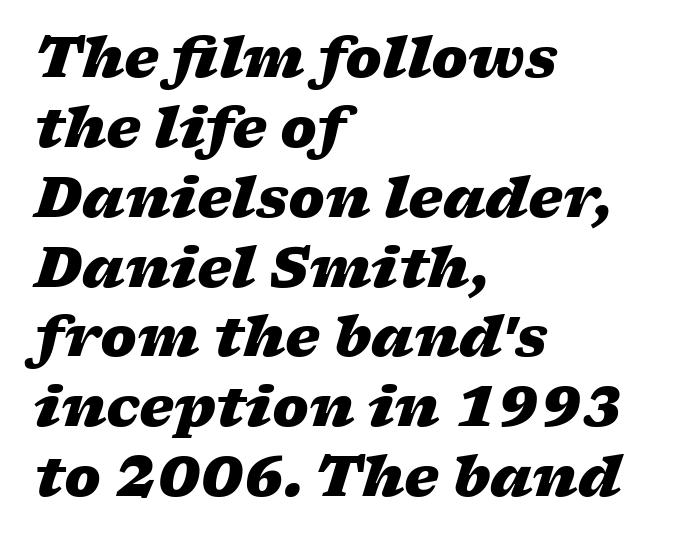
Q: Is the text bold? A: Yes.
Q: Is the text italic (slanted)? A: Yes, it leans right by about 17 degrees.
Q: Is the text underlined? A: No.
Q: How is the paragraph aligned? A: Left-aligned.
Q: Is the spacing between letters normal or unusually wide? A: Normal.
Q: Is the spacing between lines tight, normal or loose? A: Normal.
Q: Width (condensed, normal, or wide)? A: Wide.
Q: Stroke contrast? A: Low.
Q: x-height? A: Medium.
Q: Monospaced? A: No.
